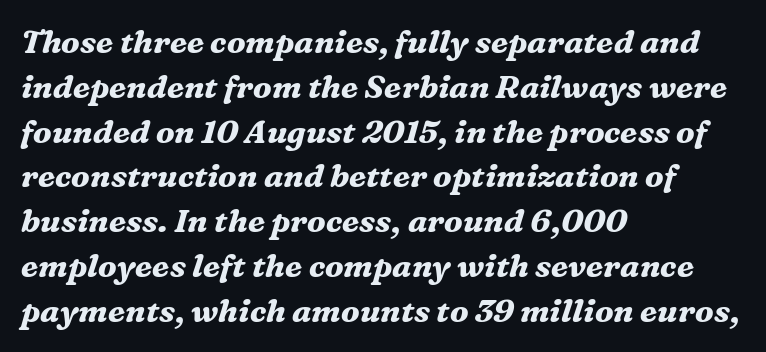
{"serif": "yes", "italic": "yes", "lean": "right", "slant_degrees": 16, "bold": "yes", "weight": "bold", "width": "normal", "stroke_contrast": "medium", "x_height": "medium", "monospaced": "no", "underline": "no", "align": "left", "line_spacing": "normal", "line_spacing_ratio": 1.4, "letter_spacing": "normal", "letter_spacing_em": 0.0, "glyph_px": 32}
